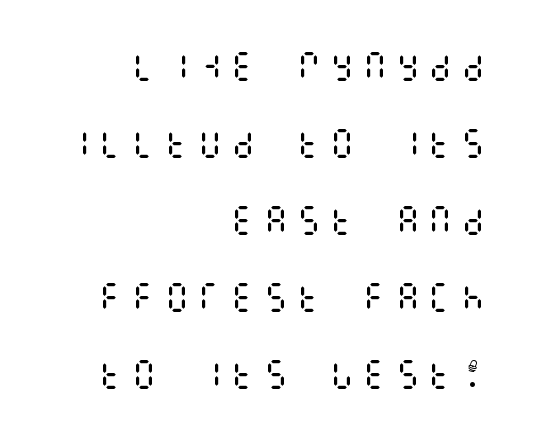
{"italic": "no", "bold": "no", "weight": "regular", "width": "condensed", "stroke_contrast": "medium", "x_height": "large", "underline": "no", "align": "right", "line_spacing": "loose", "line_spacing_ratio": 2.41, "letter_spacing": "wide", "letter_spacing_em": 0.23, "glyph_px": 32}
